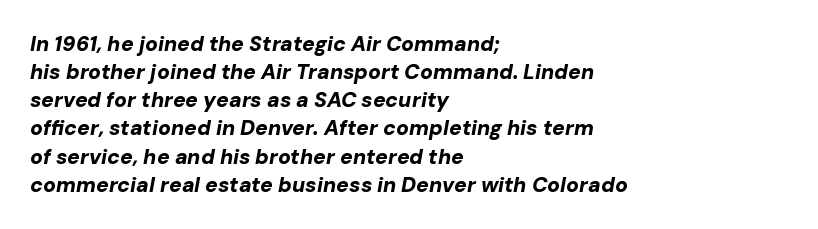
The image shows 21 px bold type, italic (leaning right); set left-aligned, normal line spacing (1.34x), normal letter spacing, not underlined.
